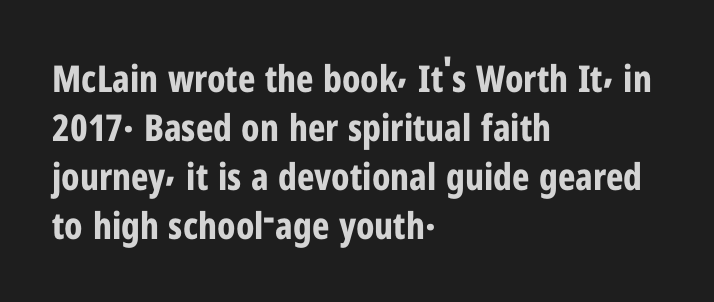
{"serif": "no", "italic": "no", "bold": "yes", "weight": "bold", "width": "condensed", "stroke_contrast": "low", "x_height": "medium", "monospaced": "no", "underline": "no", "align": "left", "line_spacing": "normal", "line_spacing_ratio": 1.32, "letter_spacing": "normal", "letter_spacing_em": 0.0, "glyph_px": 37}
